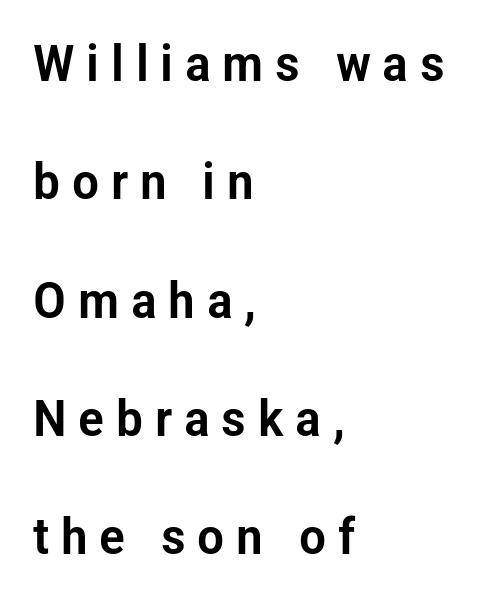
Regarding serifs, this sample does without them. The passage shown is typed in a proportional face where columns would drift. This is roman type, the default non-slanted kind. Does the copy run flush right? No — it runs flush left. The area under the type is left untouched. Horizontal bands of white between lines are thick stripes.
